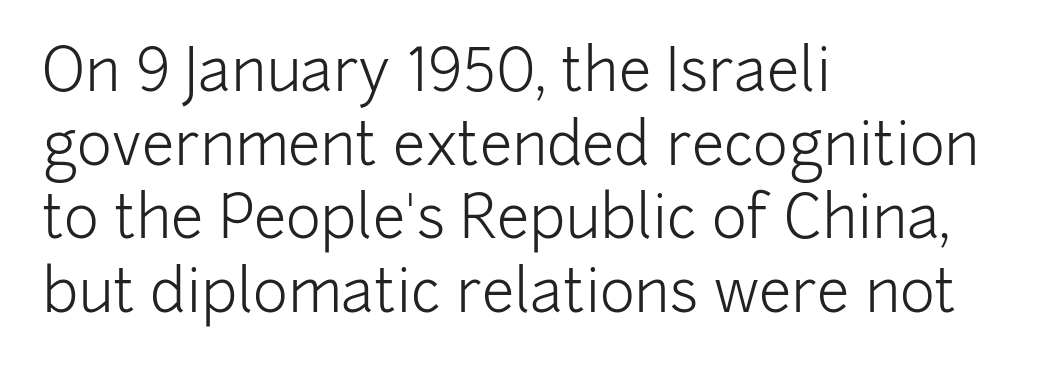
Nope, not italic — everything's standing straight. The tracking reads as untouched default to a designer's eye. A typesetter would call this leading conventional body-copy spacing. Are there feet on the stems? There aren't — it's a sans. The face used here is proportionally spaced, like ordinary book or web type. Heaviness? Minimal to ordinary, like unemphasized prose.
